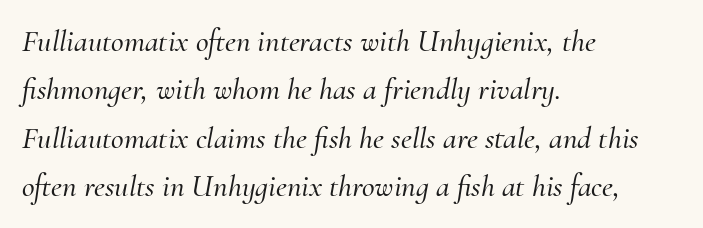
{"serif": "yes", "italic": "yes", "lean": "right", "slant_degrees": 10, "width": "normal", "stroke_contrast": "medium", "x_height": "small", "monospaced": "no", "underline": "no", "align": "left", "line_spacing": "normal", "line_spacing_ratio": 1.56, "letter_spacing": "normal", "letter_spacing_em": 0.0, "glyph_px": 31}
